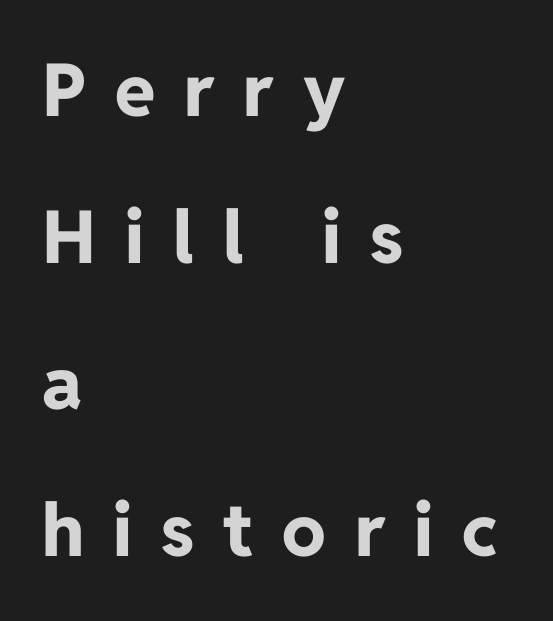
The image shows 73 px bold sans-serif type, upright; set left-aligned, loose line spacing (2.01x), unusually wide letter spacing (+0.4 em), not underlined; low stroke contrast and a medium x-height.
